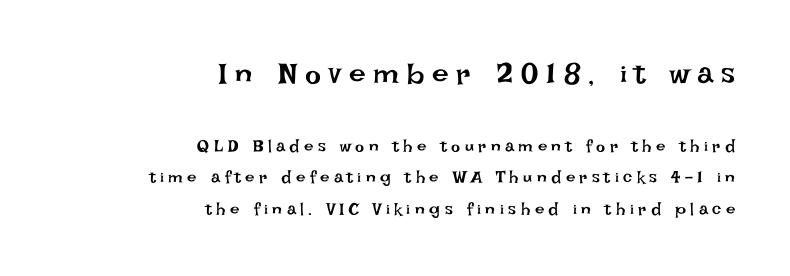
{"italic": "no", "bold": "no", "weight": "regular", "width": "normal", "stroke_contrast": "low", "x_height": "large", "monospaced": "no", "underline": "no", "align": "right", "line_spacing_ratio": 1.86, "letter_spacing": "wide", "letter_spacing_em": 0.26, "larger_block": "first", "size_ratio": 1.76, "glyph_px": 30}
